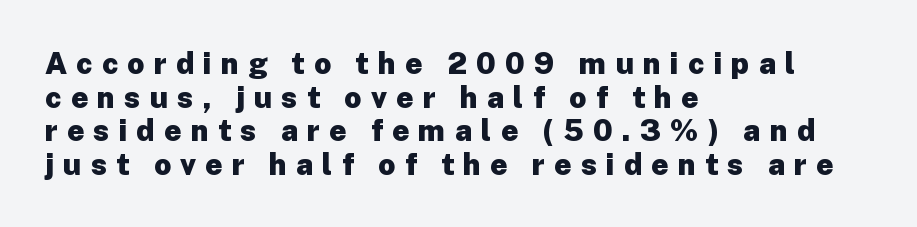
Classification — sans serif. Students, observe: this is what under-led, compact text looks like. Think of a printed novel: that variable character pitch is what you see here. Emphasis by weight is at full strength: bold.
